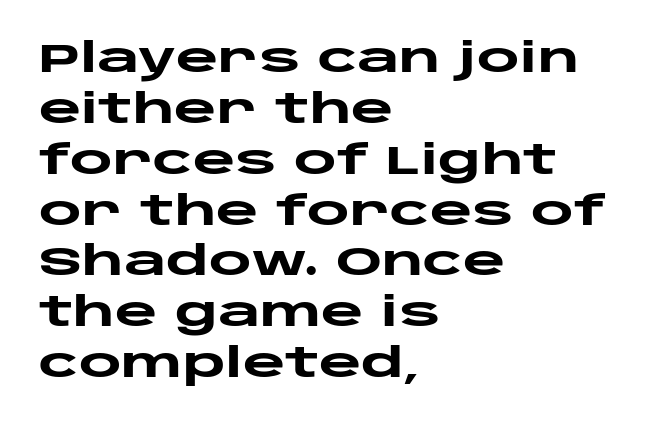
{"serif": "no", "italic": "no", "bold": "yes", "weight": "heavy", "width": "wide", "stroke_contrast": "low", "x_height": "large", "monospaced": "no", "underline": "no", "align": "left", "line_spacing_ratio": 1.24, "letter_spacing": "normal", "letter_spacing_em": 0.0, "glyph_px": 41}
